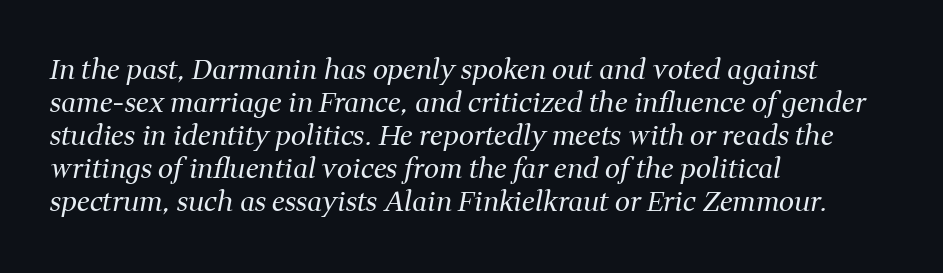
The image shows 27 px text type, italic (leaning right); set left-aligned, line spacing 1.22x, normal letter spacing, not underlined.
